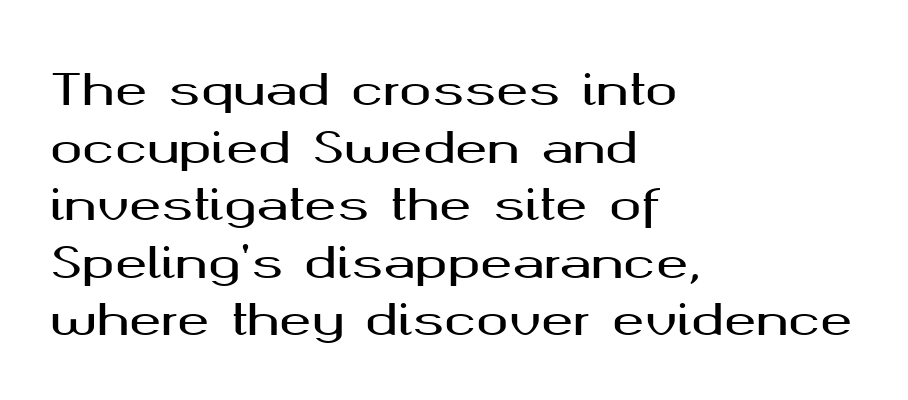
{"serif": "no", "italic": "no", "width": "wide", "stroke_contrast": "medium", "x_height": "medium", "monospaced": "no", "underline": "no", "align": "left", "line_spacing": "normal", "line_spacing_ratio": 1.34, "letter_spacing": "normal", "letter_spacing_em": 0.0, "glyph_px": 43}
